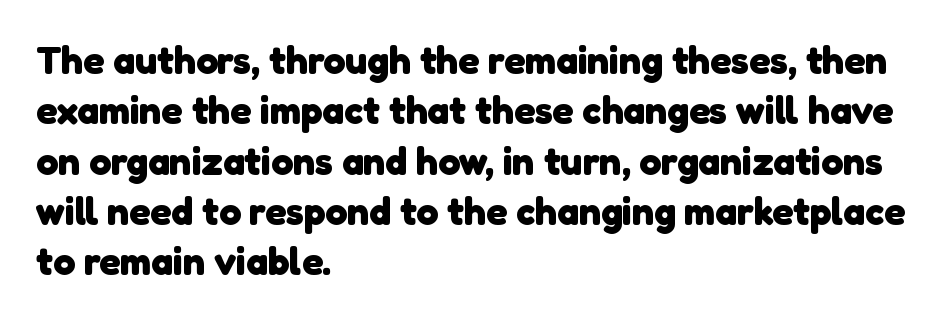
{"serif": "no", "bold": "yes", "weight": "heavy", "width": "normal", "stroke_contrast": "low", "x_height": "medium", "monospaced": "no", "underline": "no", "align": "left", "line_spacing": "normal", "line_spacing_ratio": 1.29, "letter_spacing": "normal", "letter_spacing_em": 0.0, "glyph_px": 39}
